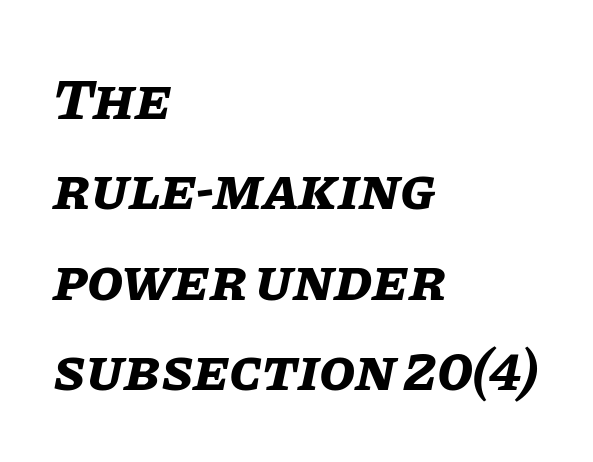
{"italic": "yes", "lean": "right", "slant_degrees": 11, "bold": "yes", "weight": "bold", "width": "normal", "stroke_contrast": "low", "x_height": "large", "monospaced": "no", "underline": "no", "align": "left", "line_spacing": "normal", "line_spacing_ratio": 1.53, "letter_spacing": "normal", "letter_spacing_em": 0.0, "glyph_px": 59}
